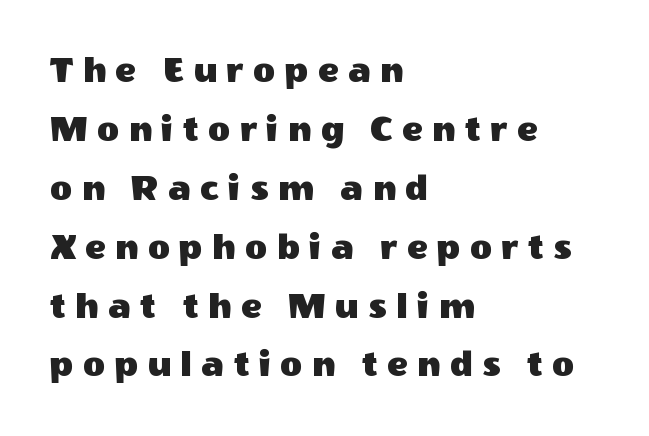
{"serif": "no", "italic": "no", "width": "normal", "x_height": "large", "monospaced": "no", "underline": "no", "align": "left", "line_spacing": "normal", "line_spacing_ratio": 1.55, "letter_spacing": "wide", "letter_spacing_em": 0.25, "glyph_px": 38}
